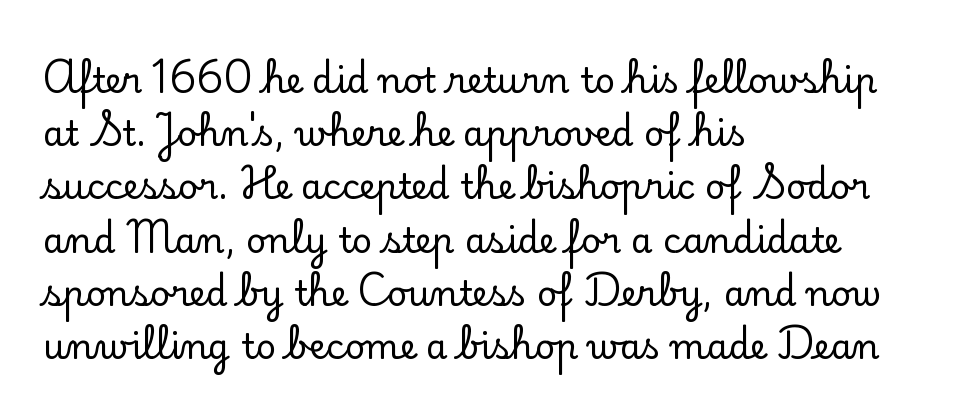
The image shows 35 px serif type, upright; set left-aligned, normal line spacing (1.52x), normal letter spacing, not underlined; low stroke contrast and a small x-height.
